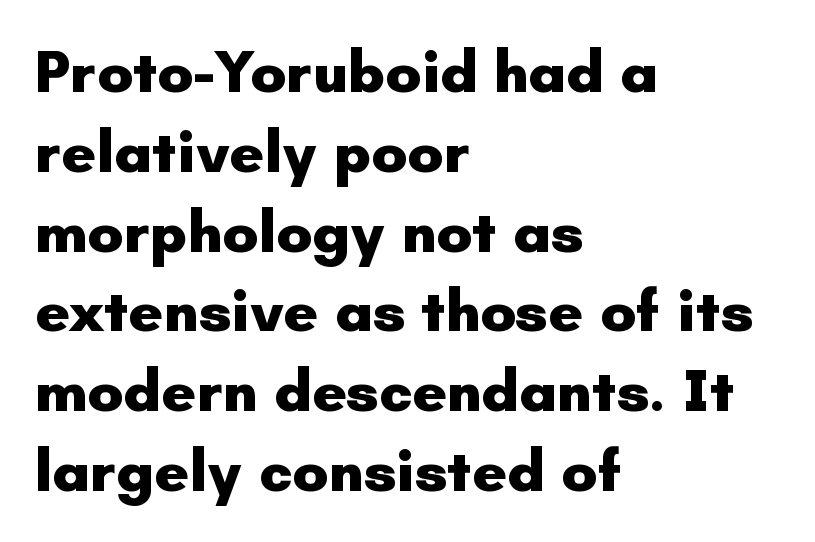
Is there much room between lines? A standard amount, neither cramped nor airy. The rag falls on the right side of this text block. I'd describe the lettering as bold — thick and assertive. Each letter keeps its own natural width here, so spacing adapts to shape. Note: no serifs on the glyphs.
